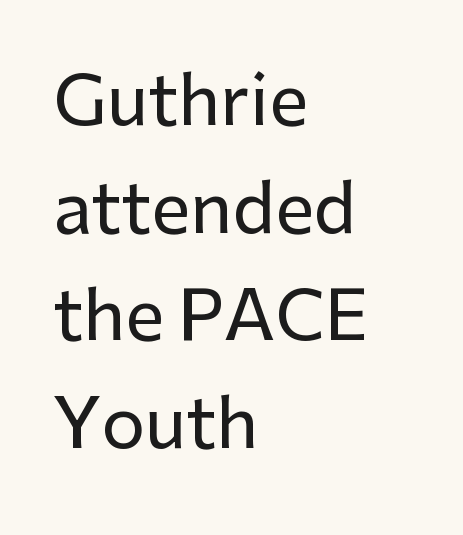
{"serif": "no", "italic": "no", "width": "normal", "stroke_contrast": "low", "x_height": "medium", "monospaced": "no", "underline": "no", "align": "left", "line_spacing": "normal", "line_spacing_ratio": 1.56, "letter_spacing": "normal", "letter_spacing_em": 0.0, "glyph_px": 69}
